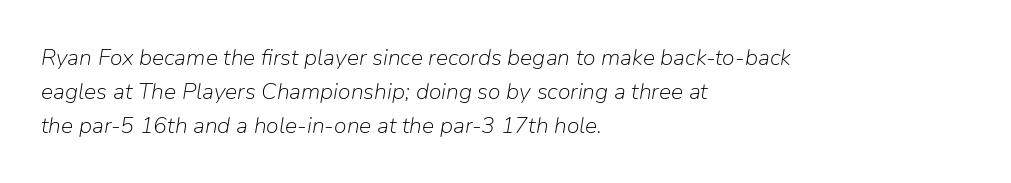
{"italic": "yes", "lean": "right", "slant_degrees": 9, "bold": "no", "underline": "no", "align": "left", "line_spacing": "normal", "line_spacing_ratio": 1.47, "letter_spacing": "normal", "letter_spacing_em": 0.0, "glyph_px": 23}
